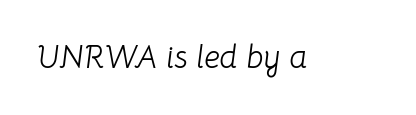
The weight tops out at a normal text grade. Unmarked baselines from the first word to the last. The letters are slanted; this is an italic face. Do the characters align in a grid? No, the font is proportional.
